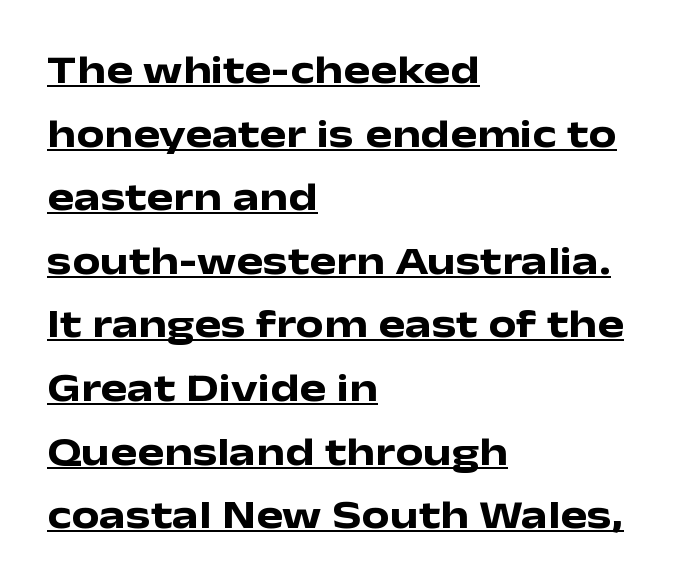
The image shows 40 px heavy, wide sans-serif type, upright; set left-aligned, normal line spacing (1.59x), normal letter spacing, underlined; low stroke contrast and a medium x-height.
